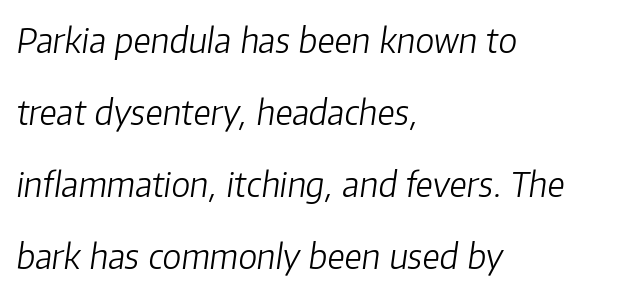
What stands out about the letter spacing? Nothing — it is the standard amount. Reading down the block, your eye returns to a fixed left position each line. No word sits above an underline. These lines are rendered in a variable-pitch font. Leading is clearly above the norm, producing a sparse column.
